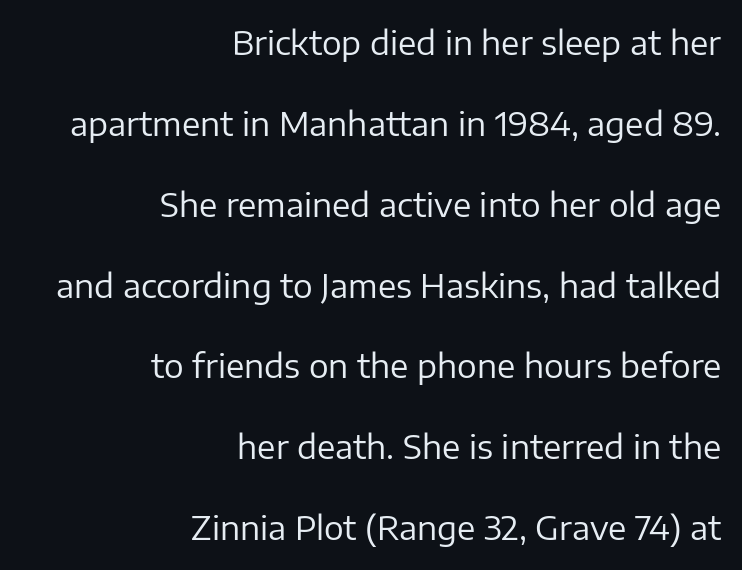
The image shows 33 px regular-weight sans-serif type, upright; set right-aligned, loose line spacing (2.45x), normal letter spacing, not underlined; low stroke contrast and a medium x-height.
